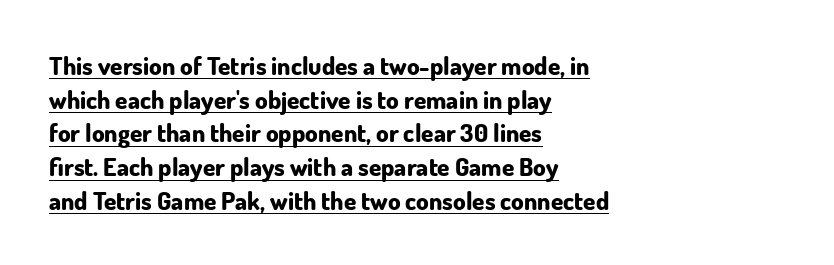
Observe the ordinary spacing: letters are neighbours, not strangers. The words here are underlined. This is the regular roman posture of the typeface. This sample keeps an unexceptional amount of space between lines. The typesetter chose a ragged-right arrangement here.
